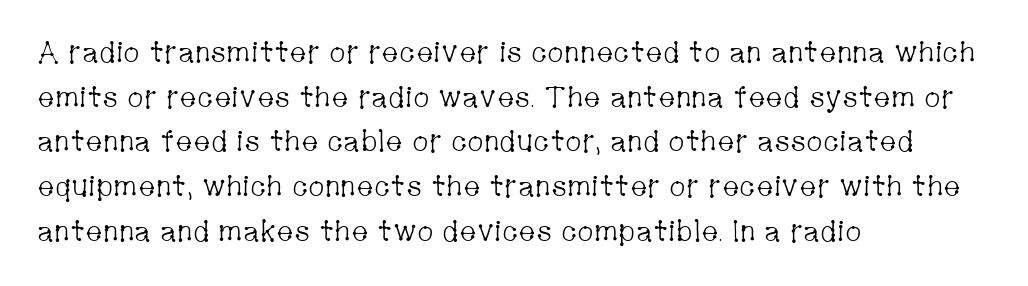
Q: Is the text bold? A: No.
Q: Is the text italic (slanted)? A: No, it is upright.
Q: Is the typeface a serif or a sans-serif typeface? A: Serif.
Q: Is the text underlined? A: No.
Q: How is the paragraph aligned? A: Left-aligned.
Q: Is the spacing between letters normal or unusually wide? A: Normal.
Q: Is the spacing between lines tight, normal or loose? A: Normal.
Q: Width (condensed, normal, or wide)? A: Condensed.
Q: Stroke contrast? A: Low.
Q: x-height? A: Medium.
Q: Monospaced? A: No.
